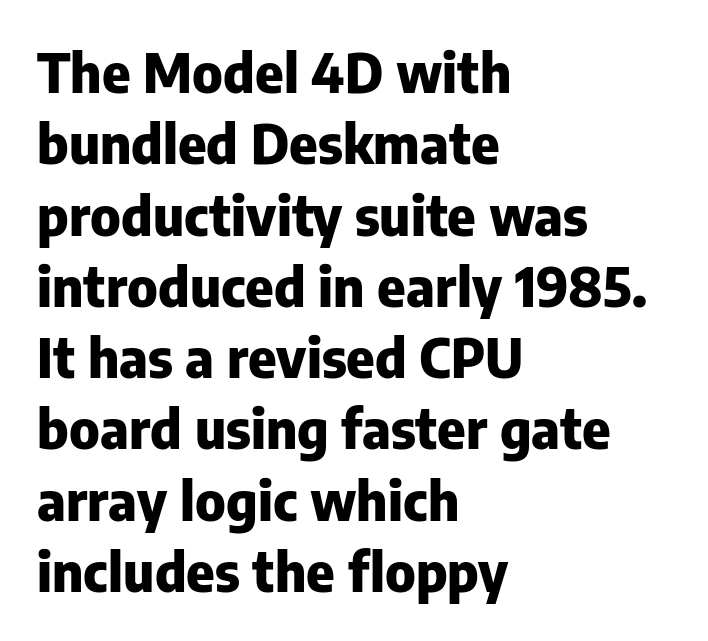
{"serif": "no", "italic": "no", "bold": "yes", "weight": "heavy", "width": "normal", "stroke_contrast": "low", "x_height": "medium", "monospaced": "no", "underline": "no", "align": "left", "line_spacing": "normal", "line_spacing_ratio": 1.32, "letter_spacing": "normal", "letter_spacing_em": 0.0, "glyph_px": 54}
